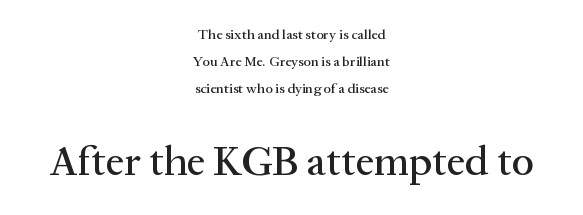
The image shows 42 px serif type, upright; set centered, loose line spacing (1.94x), normal letter spacing, not underlined; the second (bottom) block is 3.0x larger; medium stroke contrast and a medium x-height.
